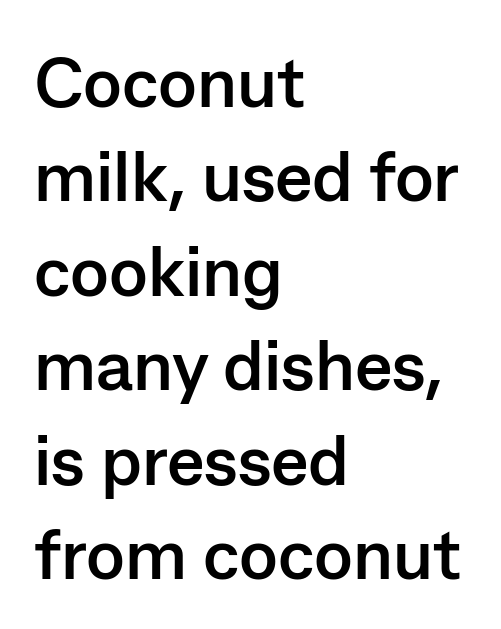
Q: Is the text bold? A: Yes.
Q: Is the text italic (slanted)? A: No, it is upright.
Q: Is the typeface a serif or a sans-serif typeface? A: Sans-serif.
Q: Is the text underlined? A: No.
Q: How is the paragraph aligned? A: Left-aligned.
Q: Is the spacing between letters normal or unusually wide? A: Normal.
Q: Is the spacing between lines tight, normal or loose? A: Normal.
Q: Width (condensed, normal, or wide)? A: Normal.
Q: Stroke contrast? A: Low.
Q: x-height? A: Medium.
Q: Monospaced? A: No.
